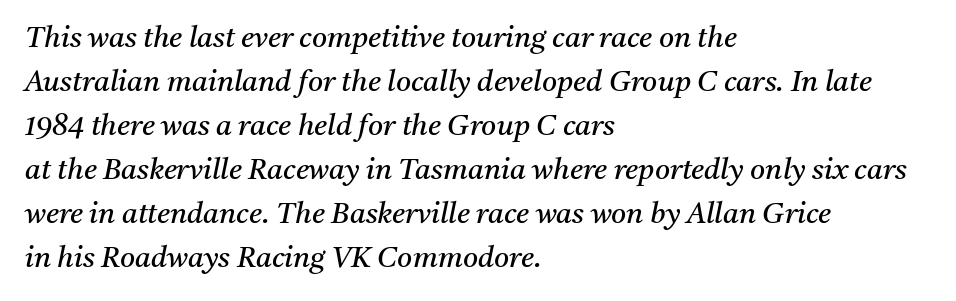
This is oblique type, the kind used for emphasis or titles. What's the leading like? Ordinary, nothing unusual. Character widths vary here, with narrow letters taking less room than wide ones. Think standard paragraph weight, or any step lighter than that. Glyph-to-glyph distance matches everyday printed text.
